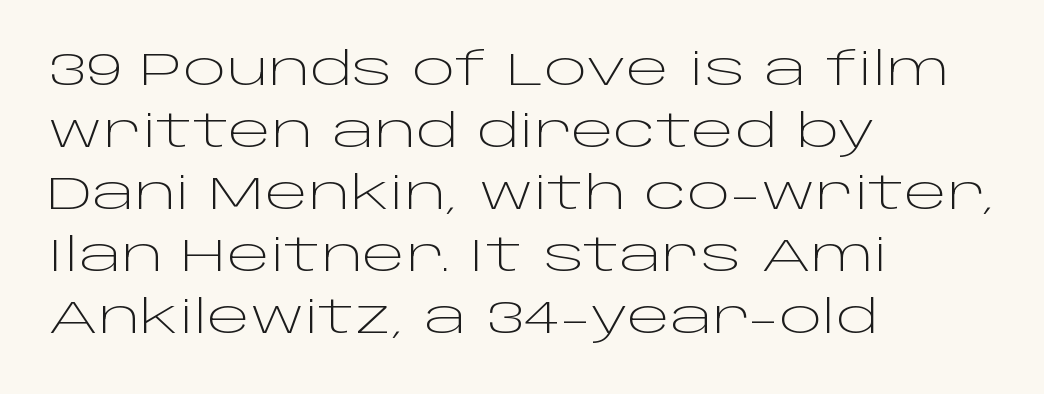
The image shows 46 px light, wide sans-serif type, upright; set left-aligned, normal line spacing (1.35x), normal letter spacing, not underlined; low stroke contrast and a large x-height.
